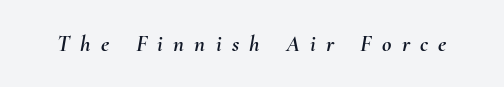
{"italic": "yes", "lean": "right", "slant_degrees": 10, "underline": "no", "letter_spacing": "wide", "letter_spacing_em": 0.45, "glyph_px": 23}
